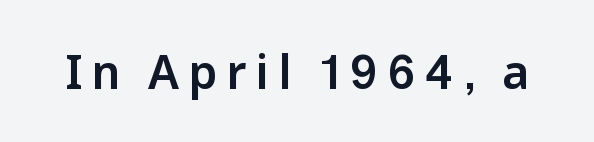
The image shows 46 px sans-serif type, upright; set unusually wide letter spacing (+0.2 em), not underlined; low stroke contrast and a medium x-height.
